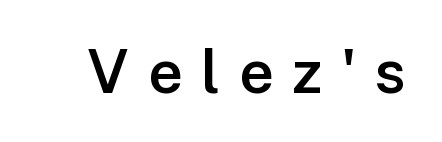
The image shows 61 px semibold sans-serif type, upright; set unusually wide letter spacing (+0.31 em), not underlined; low stroke contrast and a medium x-height.
